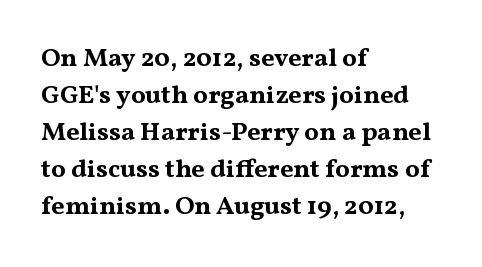
The image shows 26 px bold type, upright; set left-aligned, normal line spacing (1.42x), normal letter spacing, not underlined.
